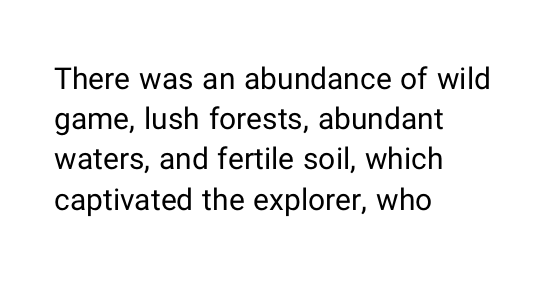
Q: Is the text bold? A: No.
Q: Is the text italic (slanted)? A: No, it is upright.
Q: Is the typeface a serif or a sans-serif typeface? A: Sans-serif.
Q: Is the text underlined? A: No.
Q: How is the paragraph aligned? A: Left-aligned.
Q: Is the spacing between letters normal or unusually wide? A: Normal.
Q: Is the spacing between lines tight, normal or loose? A: Normal.
Q: Width (condensed, normal, or wide)? A: Normal.
Q: Stroke contrast? A: Low.
Q: x-height? A: Medium.
Q: Monospaced? A: No.
